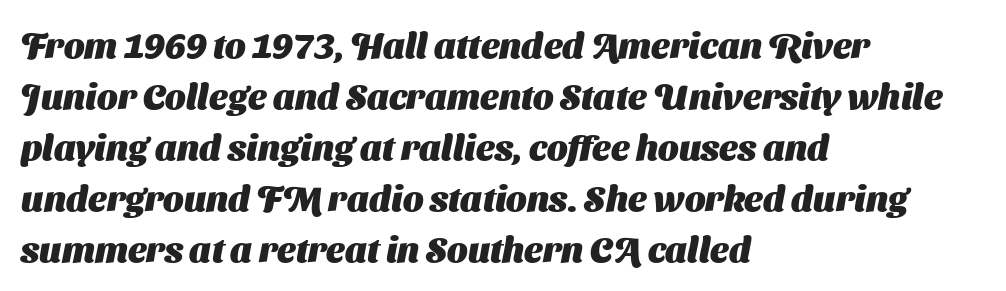
The image shows 36 px heavy sans-serif type; set left-aligned, normal line spacing (1.42x), normal letter spacing, not underlined; medium stroke contrast and a medium x-height.
